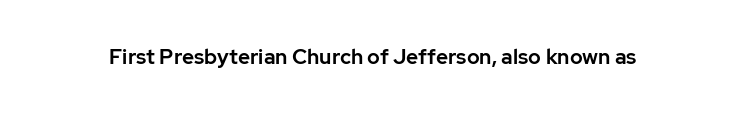
Q: Is the text italic (slanted)? A: No, it is upright.
Q: Is the text underlined? A: No.
Q: Is the spacing between letters normal or unusually wide? A: Normal.
